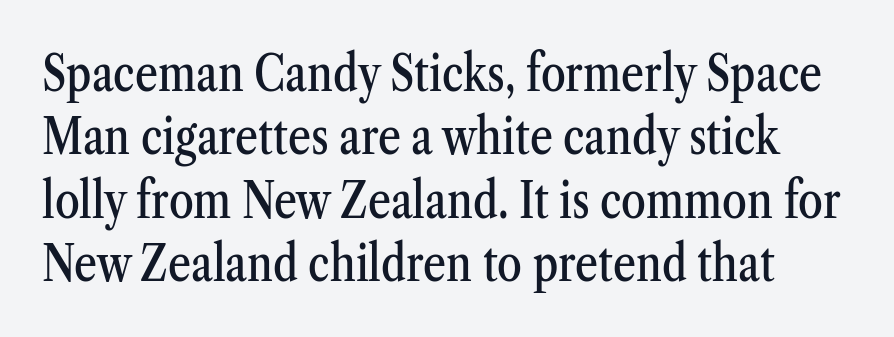
{"serif": "yes", "italic": "no", "width": "condensed", "stroke_contrast": "medium", "x_height": "medium", "monospaced": "no", "underline": "no", "line_spacing": "normal", "line_spacing_ratio": 1.27, "letter_spacing": "normal", "letter_spacing_em": 0.0, "glyph_px": 50}
